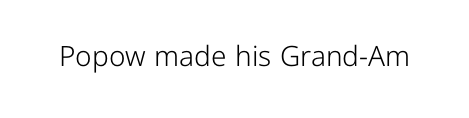
The letters stand straight up with perfectly vertical stems. Decoration check: the copy has no underline. Weight: not bold — regular or lighter. Letter spacing: default.
